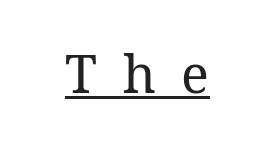
The image shows 52 px regular-weight type, upright; set unusually wide letter spacing (+0.49 em), underlined; medium stroke contrast and a medium x-height.
